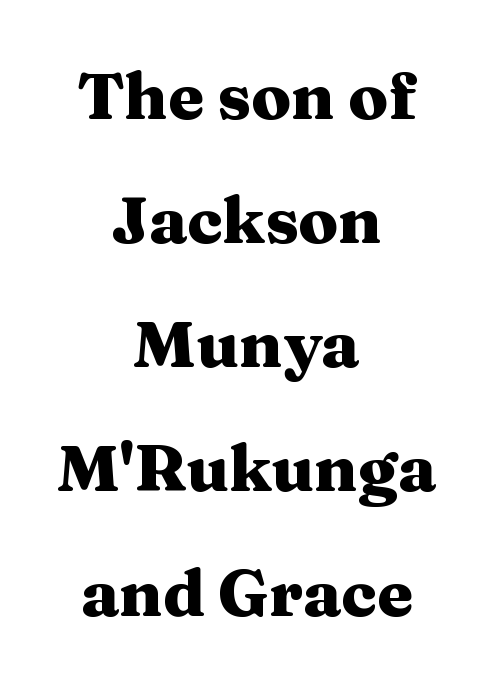
Small tapered or slab feet sit at the stroke ends, so this counts as serif. The letters stand straight up with perfectly vertical stems. Horizontally, the lines are justified to the midpoint only. Tracking here is standard; glyphs follow each other at the usual distance. In terms of leading, this rendering errs on the spacious side.
